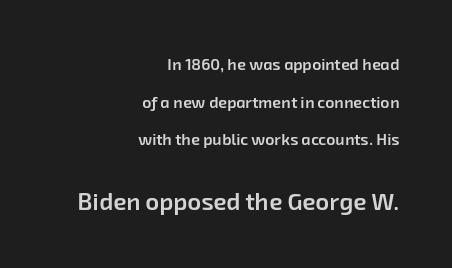
The rendering anchors every line to the right-hand side. Whoever set this chose breathing room over compactness in the vertical rhythm. You could call the tracking neutral — neither tight nor loose. Check under the words: just untouched page.
